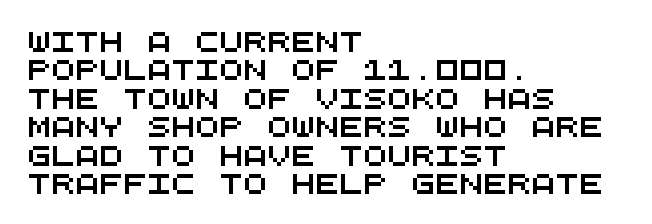
{"underline": "no", "align": "left", "line_spacing": "normal", "line_spacing_ratio": 1.42, "letter_spacing": "normal", "letter_spacing_em": 0.0, "glyph_px": 20}
